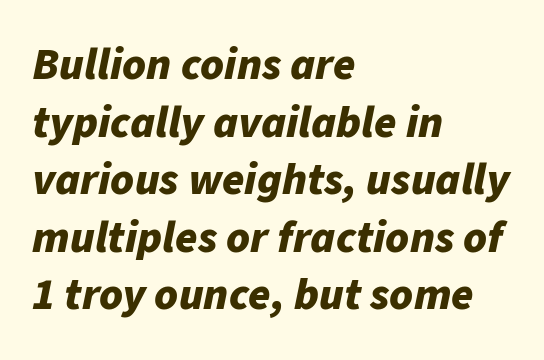
The image shows 45 px bold type, italic (leaning right); set left-aligned, normal line spacing (1.28x), normal letter spacing, not underlined; low stroke contrast and a medium x-height.
